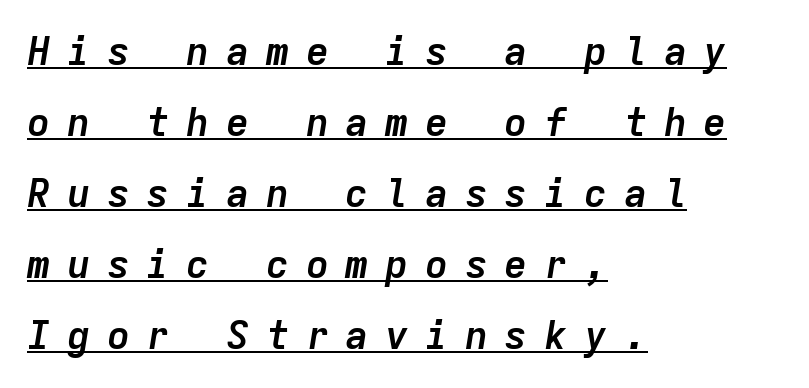
Where is the straight margin? On the left. In terms of posture, this sample is oblique. Looks like terminal output: every glyph gets an equal slot. Glance below the letters and you will spot a drawn line.
